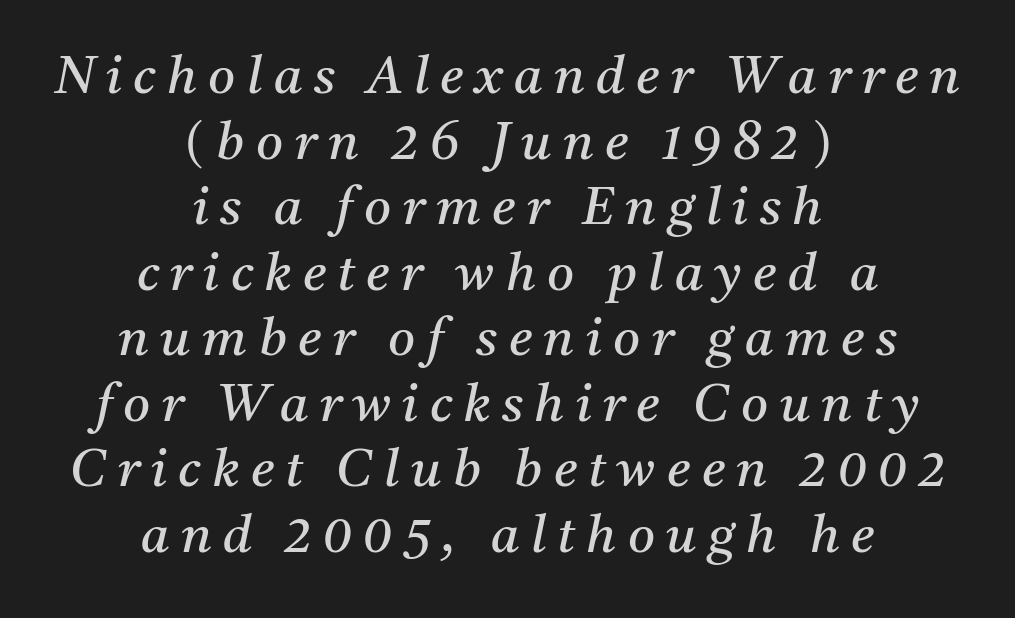
{"serif": "yes", "italic": "yes", "lean": "right", "slant_degrees": 11, "bold": "no", "weight": "regular", "width": "normal", "stroke_contrast": "medium", "x_height": "medium", "monospaced": "no", "underline": "no", "align": "center", "line_spacing": "normal", "line_spacing_ratio": 1.26, "letter_spacing": "wide", "letter_spacing_em": 0.22, "glyph_px": 52}
